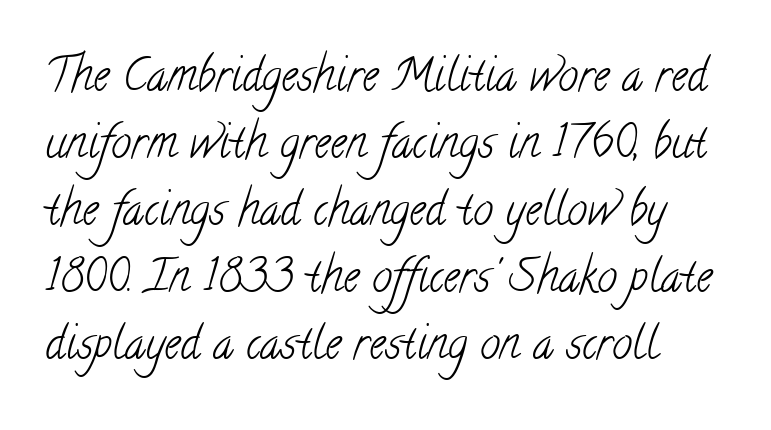
{"serif": "yes", "bold": "no", "weight": "light", "width": "condensed", "stroke_contrast": "low", "x_height": "small", "monospaced": "no", "underline": "no", "line_spacing": "normal", "line_spacing_ratio": 1.49, "letter_spacing": "normal", "letter_spacing_em": 0.0, "glyph_px": 45}
